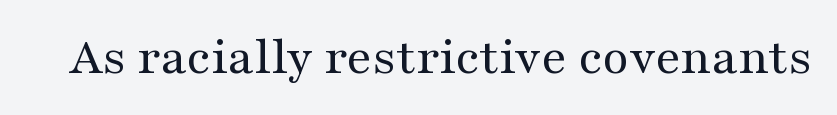
Q: Is the text bold? A: No.
Q: Is the text italic (slanted)? A: No, it is upright.
Q: Is the typeface a serif or a sans-serif typeface? A: Serif.
Q: Is the text underlined? A: No.
Q: Is the spacing between letters normal or unusually wide? A: Normal.
Q: Width (condensed, normal, or wide)? A: Wide.
Q: Stroke contrast? A: Medium.
Q: x-height? A: Medium.
Q: Monospaced? A: No.
